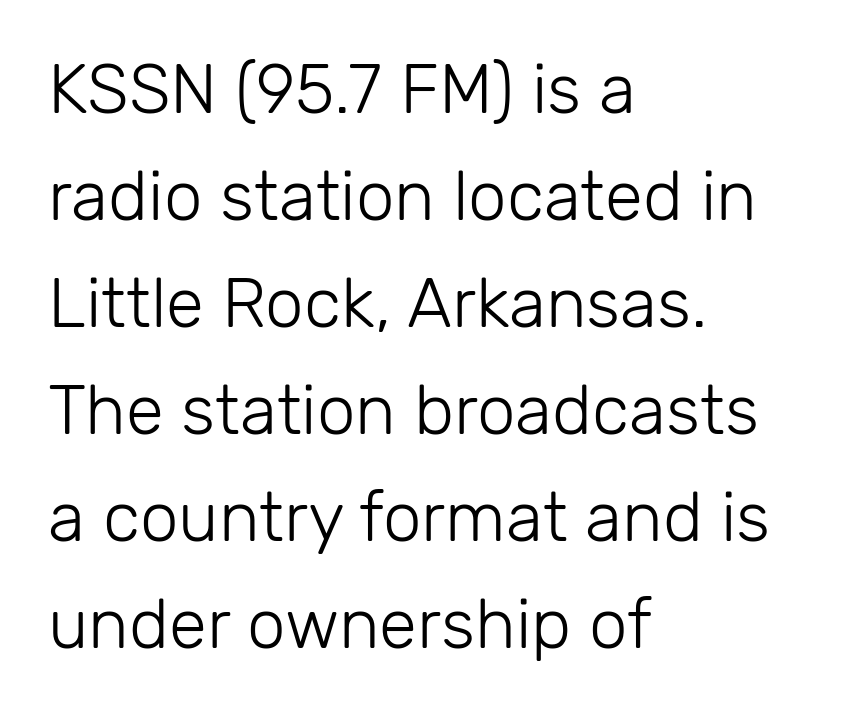
{"serif": "no", "italic": "no", "bold": "no", "weight": "light", "width": "normal", "stroke_contrast": "low", "x_height": "medium", "monospaced": "no", "underline": "no", "align": "left", "line_spacing": "normal", "line_spacing_ratio": 1.55, "letter_spacing": "normal", "letter_spacing_em": 0.0, "glyph_px": 69}
